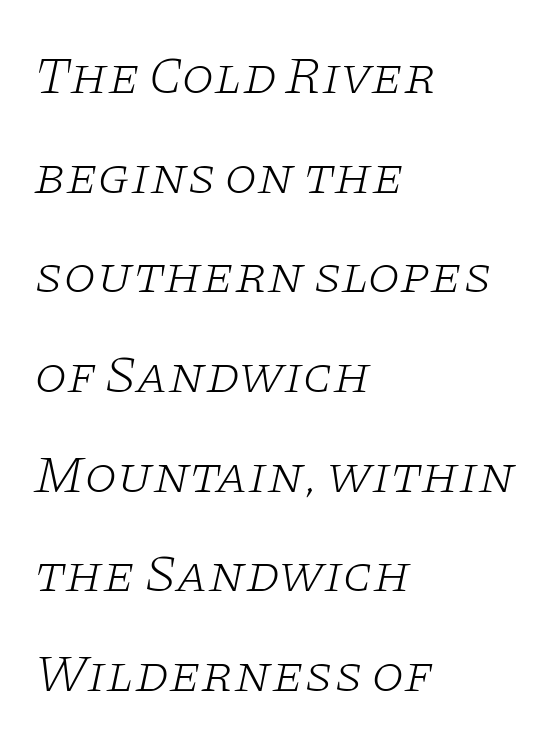
Between one letter and the next there's only the usual sliver of space. The rendering uses natural spacing where letterforms have individual widths. Glance below the letters and you will spot only blank space. Classification — serif. Line starts are locked; line ends wander.
